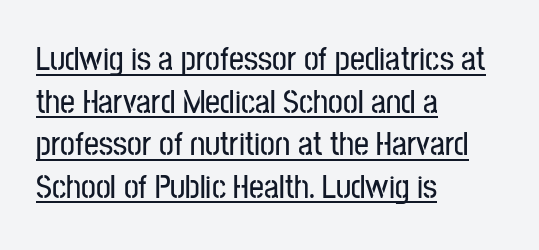
The passage shown is typeset with a sans-serif family. The type is set solid horizontally, with unmodified tracking. Do the characters align in a grid? No, the font is proportional. The rag falls on the right side of this text block. This rendering features underlined lettering.
